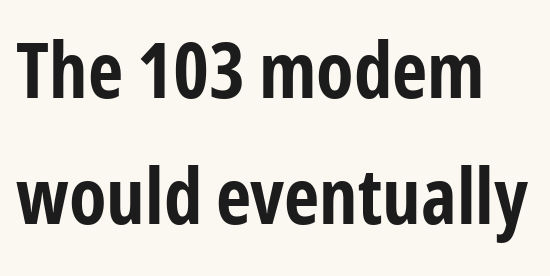
{"serif": "no", "italic": "no", "bold": "yes", "weight": "bold", "width": "condensed", "stroke_contrast": "low", "x_height": "medium", "monospaced": "no", "underline": "no", "line_spacing": "normal", "line_spacing_ratio": 1.64, "letter_spacing": "normal", "letter_spacing_em": 0.0, "glyph_px": 77}
